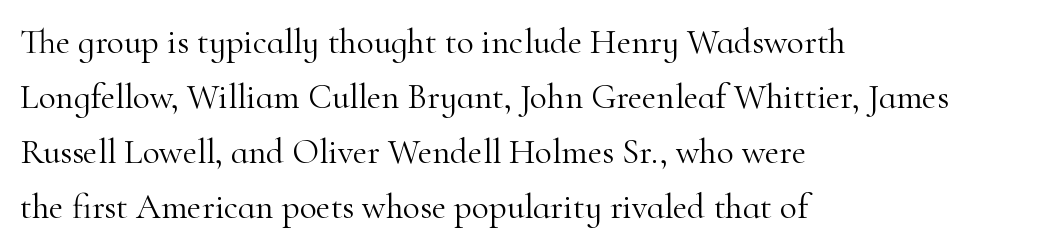
The image shows 35 px light serif type, upright; set left-aligned, normal line spacing (1.57x), normal letter spacing, not underlined; high stroke contrast and a small x-height.
